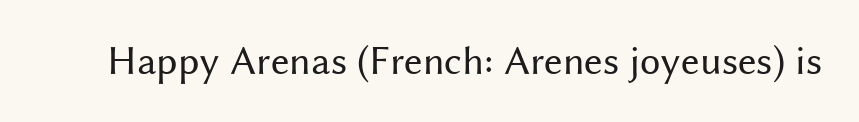
Q: Is the text bold? A: No.
Q: Is the text italic (slanted)? A: No, it is upright.
Q: Is the typeface a serif or a sans-serif typeface? A: Sans-serif.
Q: Is the text underlined? A: No.
Q: Is the spacing between letters normal or unusually wide? A: Normal.
Q: Width (condensed, normal, or wide)? A: Normal.
Q: Stroke contrast? A: Medium.
Q: x-height? A: Medium.
Q: Monospaced? A: No.
